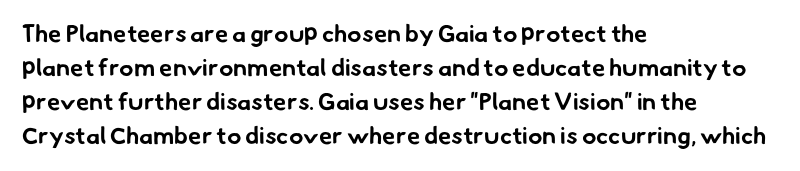
The image shows 24 px bold type; set left-aligned, normal line spacing (1.41x), normal letter spacing, not underlined.
